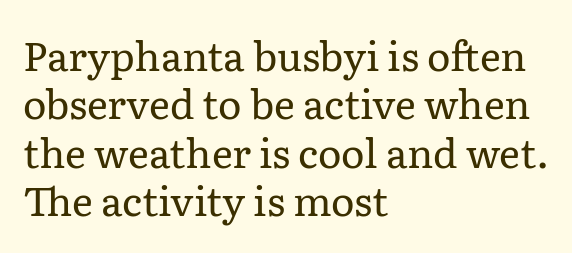
The image shows 40 px regular-weight serif type, upright; set left-aligned, line spacing 1.21x, normal letter spacing, not underlined; low stroke contrast and a medium x-height.
